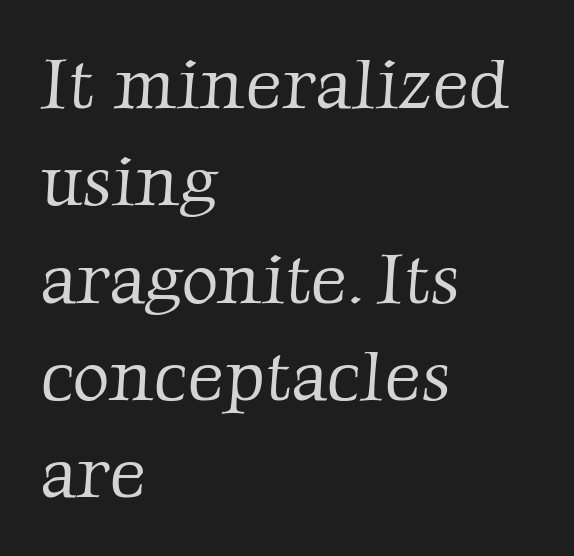
Bold? No — there's no thickening of the strokes. In terms of leading, this rendering sits right in the middle. A typesetter would call this proportional, since set widths differ per character. Has an underline been added? It has not. Are there feet on the stems? There are — it's a serif.
